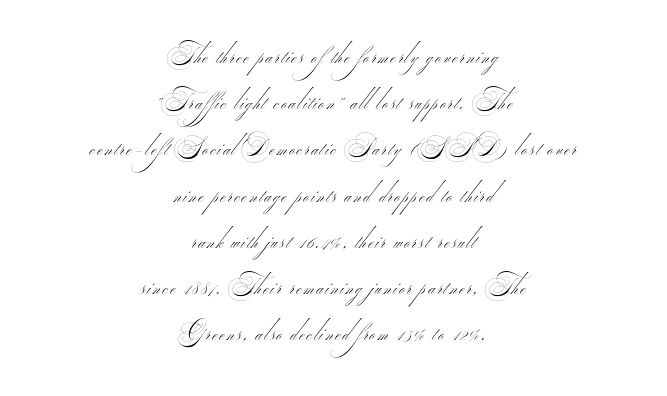
No letter is thick-stroked: the sample isn't bold. Unmarked baselines from the first word to the last. Vertically, the passage feels expansive, rows floating well apart. The passage is arranged like a title page — every line centered.
